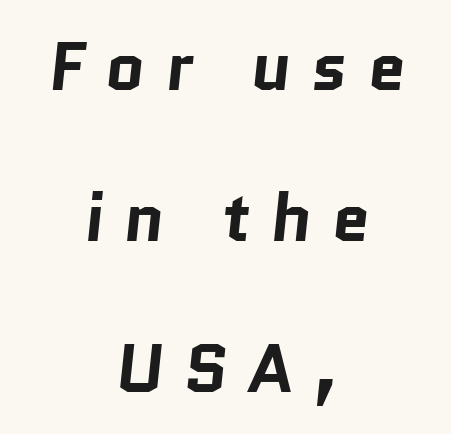
Does the copy run flush right? No — it is centered line by line. One glance says open: line gaps are wider than usual. The line texture is sparse and dotted thanks to wide tracking. Strong, thick strokes mark this as bold type.
